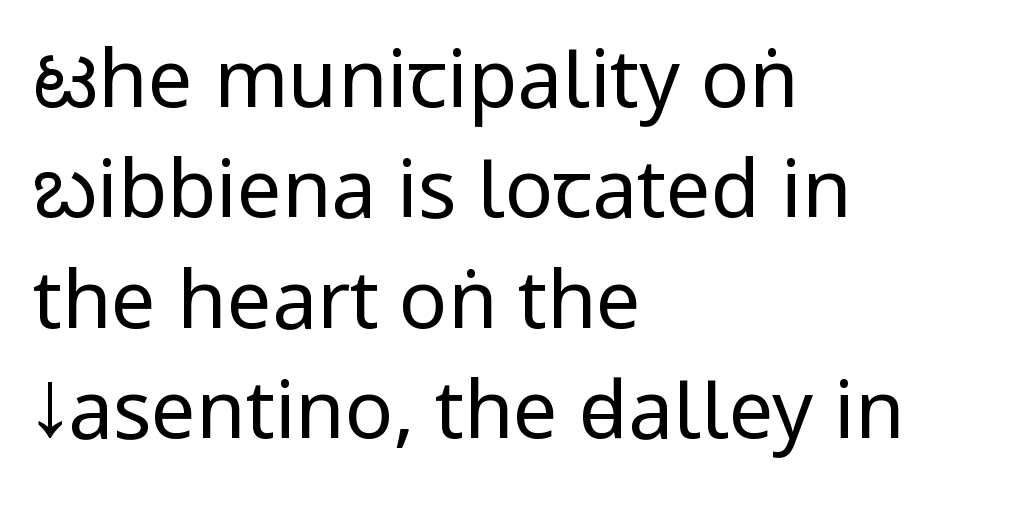
The image shows 80 px regular-weight, condensed sans-serif type, upright; set left-aligned, normal line spacing (1.38x), normal letter spacing, not underlined; low stroke contrast and a large x-height.
